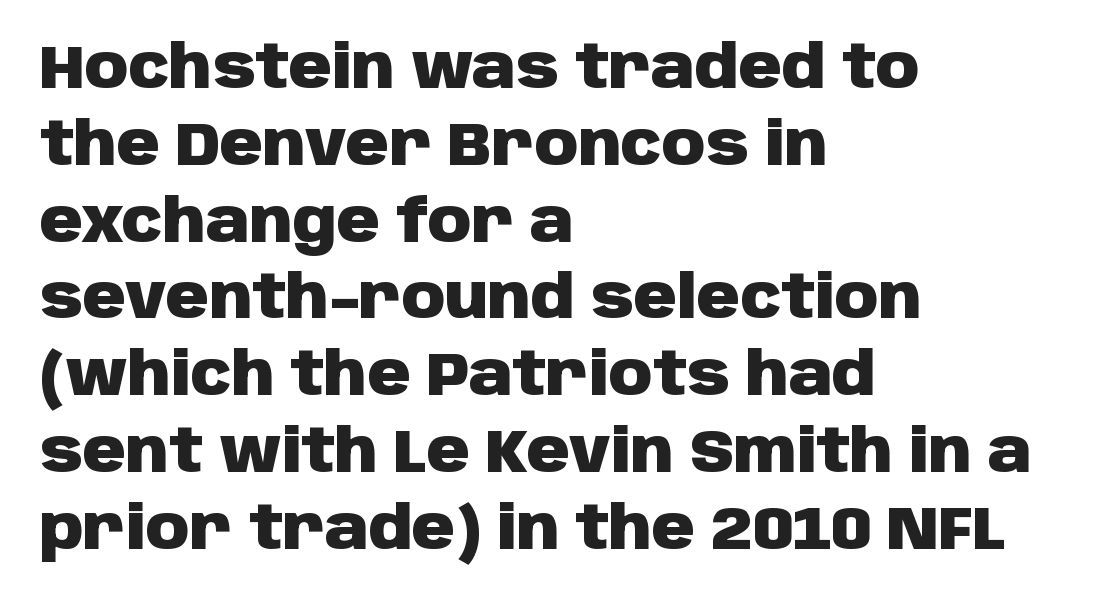
The image shows 60 px heavy sans-serif type, upright; set left-aligned, normal line spacing (1.28x), normal letter spacing, not underlined; low stroke contrast and a large x-height.
